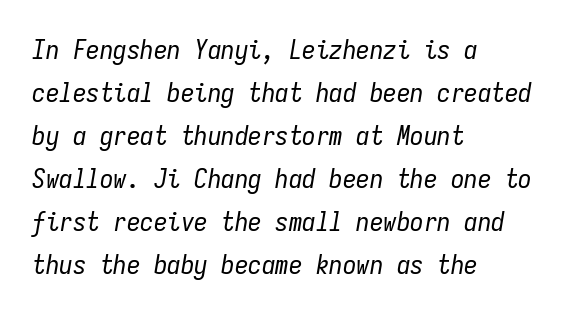
Q: Is the text bold? A: No.
Q: Is the text italic (slanted)? A: Yes, it leans right by about 9 degrees.
Q: Is the text underlined? A: No.
Q: How is the paragraph aligned? A: Left-aligned.
Q: Is the spacing between letters normal or unusually wide? A: Normal.
Q: Is the spacing between lines tight, normal or loose? A: Normal.
